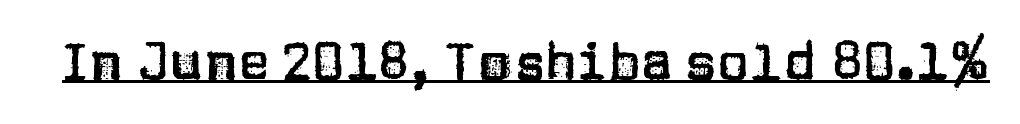
{"serif": "no", "italic": "no", "width": "normal", "stroke_contrast": "low", "x_height": "large", "monospaced": "no", "underline": "yes", "letter_spacing": "normal", "letter_spacing_em": 0.0, "glyph_px": 53}
